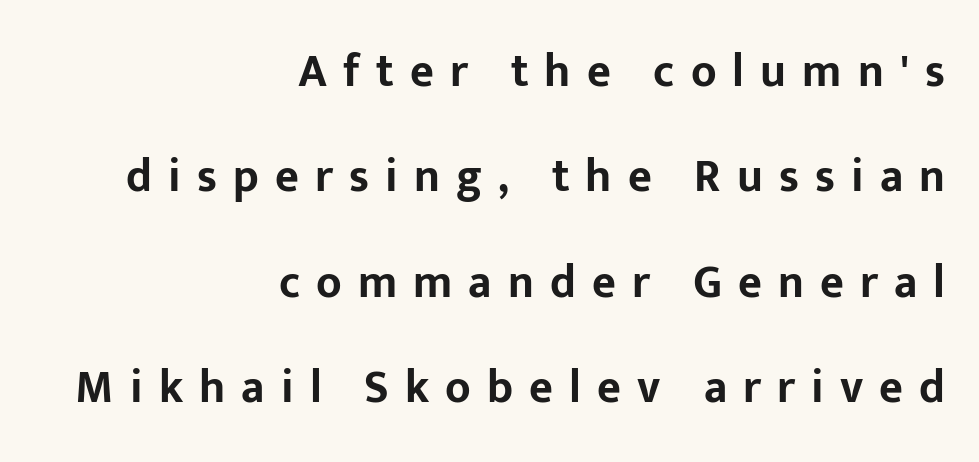
The image shows 46 px bold sans-serif type, upright; set right-aligned, loose line spacing (2.29x), unusually wide letter spacing (+0.35 em), not underlined; low stroke contrast and a medium x-height.
